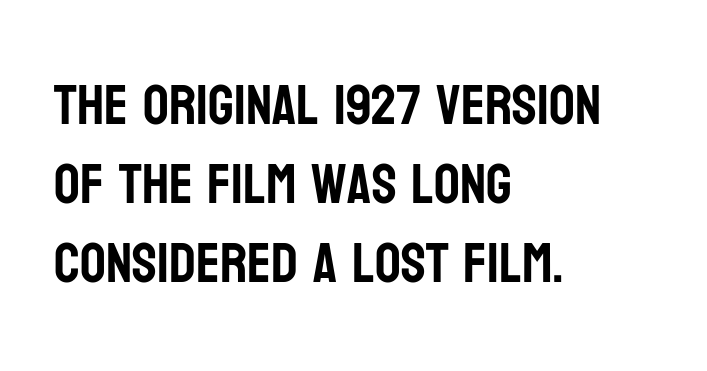
The letters sit at their default tracking, neither squeezed nor spread. Horizontally, the lines are justified to the leading edge only. Here the designer chose a conventional face with non-uniform glyph widths. A clean baseline with only descenders dipping below it. The rendering shows plain stroke endings on the letterforms — a sans-serif design.
